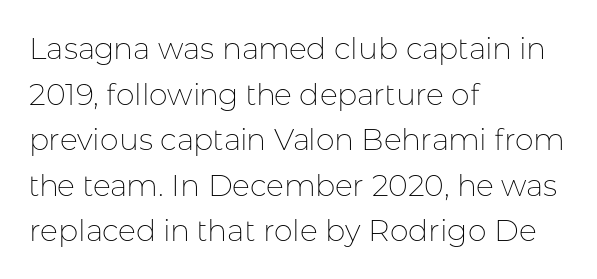
Q: Is the text bold? A: No.
Q: Is the text italic (slanted)? A: No, it is upright.
Q: Is the typeface a serif or a sans-serif typeface? A: Sans-serif.
Q: Is the text underlined? A: No.
Q: How is the paragraph aligned? A: Left-aligned.
Q: Is the spacing between letters normal or unusually wide? A: Normal.
Q: Is the spacing between lines tight, normal or loose? A: Normal.
Q: Width (condensed, normal, or wide)? A: Normal.
Q: Stroke contrast? A: Low.
Q: x-height? A: Medium.
Q: Monospaced? A: No.
